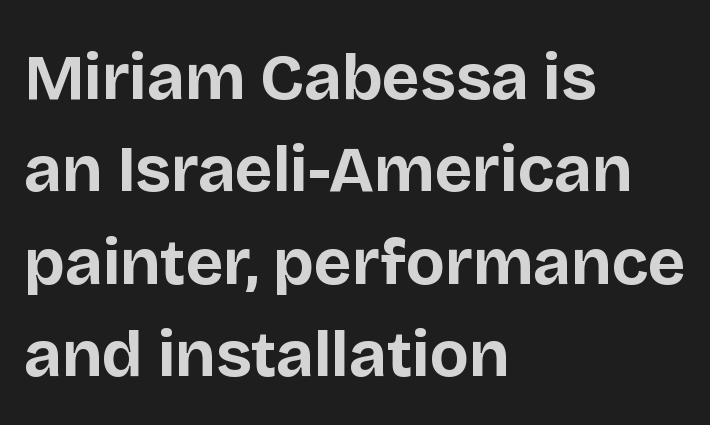
Q: Is the text bold? A: Yes.
Q: Is the text italic (slanted)? A: No, it is upright.
Q: Is the typeface a serif or a sans-serif typeface? A: Sans-serif.
Q: Is the text underlined? A: No.
Q: How is the paragraph aligned? A: Left-aligned.
Q: Is the spacing between letters normal or unusually wide? A: Normal.
Q: Is the spacing between lines tight, normal or loose? A: Normal.
Q: Width (condensed, normal, or wide)? A: Normal.
Q: Stroke contrast? A: Low.
Q: x-height? A: Large.
Q: Monospaced? A: No.
